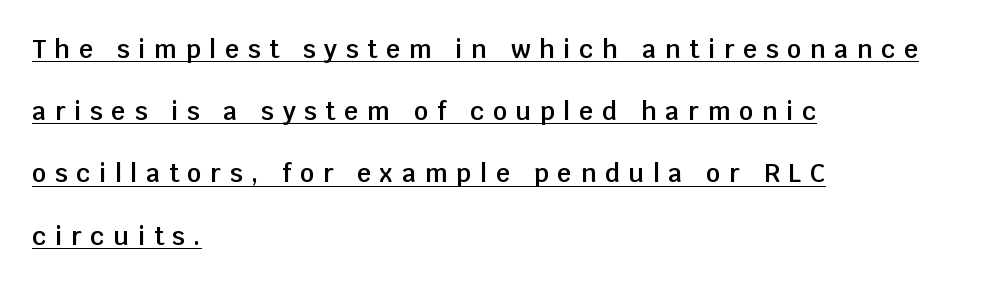
Tracking value appears strongly positive — letters spread wide. These lines stack with their left ends in a neat column. The rendering uses a semibold face; strokes are thickened but not to full bold. Decoration check: the copy is underlined.
